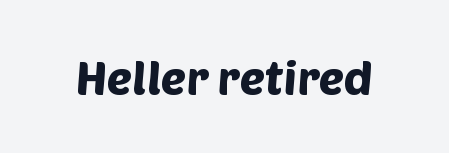
The image shows 47 px sans-serif type; set normal letter spacing, not underlined; low stroke contrast and a large x-height.
